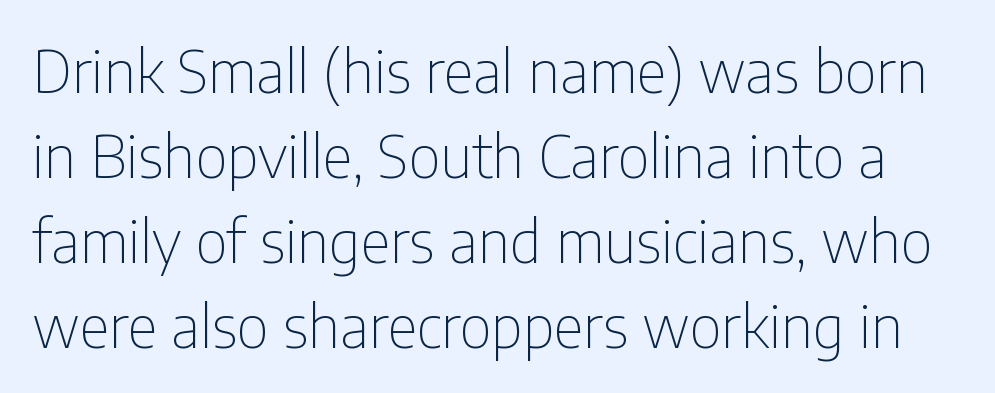
The image shows 59 px thin, condensed sans-serif type, upright; set normal line spacing (1.44x), normal letter spacing, not underlined; low stroke contrast and a medium x-height.
